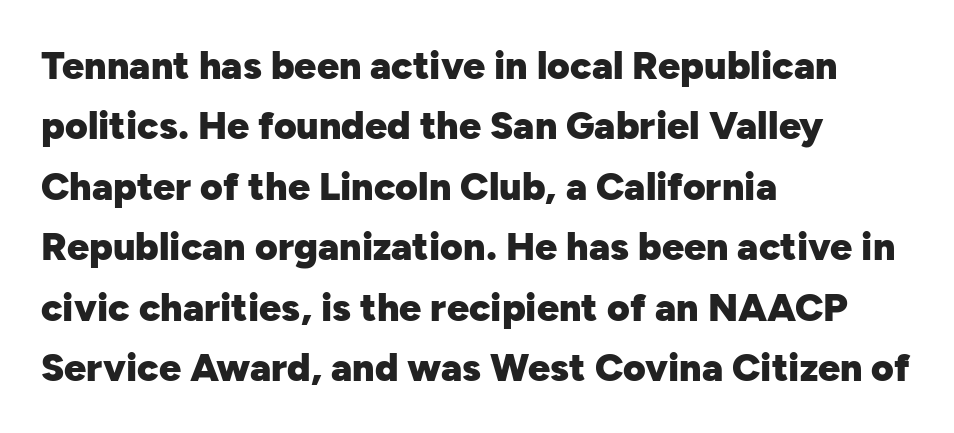
The image shows 39 px heavy sans-serif type, upright; set left-aligned, normal line spacing (1.55x), normal letter spacing, not underlined; low stroke contrast and a medium x-height.
